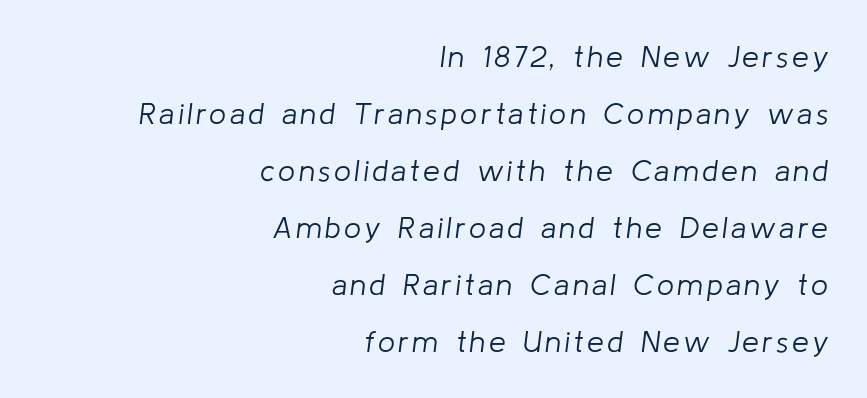
Here the designer chose a conventional face with non-uniform glyph widths. The paragraph shown leans on its right margin. Stems here are at most as thick as an everyday book face. These lines were composed using italics. Vertically, the passage feels expansive, rows floating well apart.
